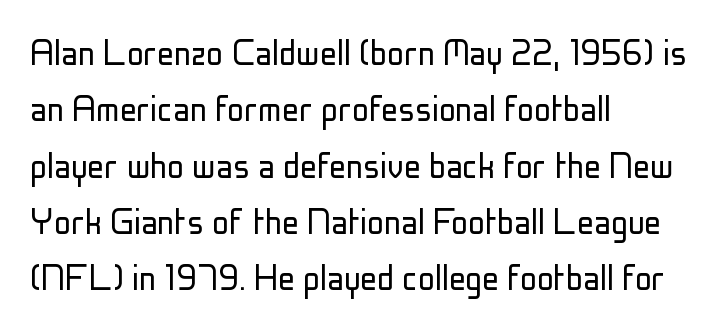
Note the varied advance widths — an 'i' is clearly narrower than an 'm'. Between one letter and the next there's only the usual sliver of space. Does the lettering tilt? It doesn't — this is upright. This rendering employs a face without finishing strokes, i.e., a sans-serif.
